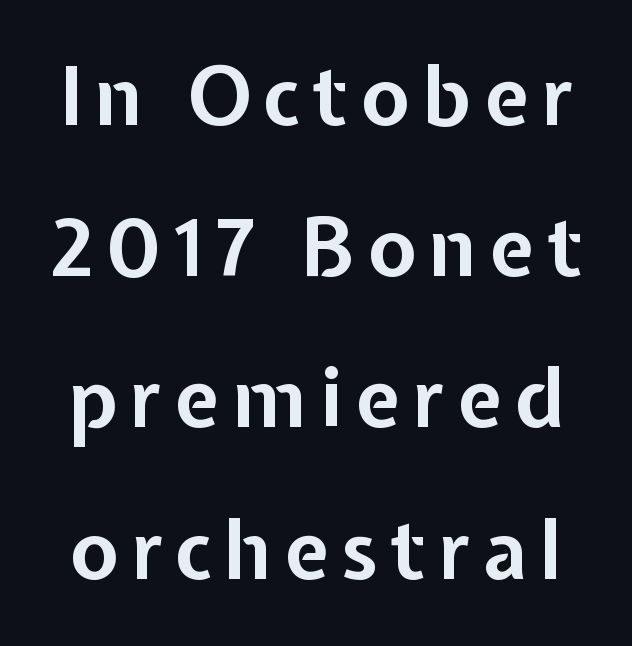
Q: Is the text bold? A: Yes.
Q: Is the text italic (slanted)? A: No, it is upright.
Q: Is the typeface a serif or a sans-serif typeface? A: Sans-serif.
Q: Is the text underlined? A: No.
Q: Width (condensed, normal, or wide)? A: Normal.
Q: Stroke contrast? A: Low.
Q: x-height? A: Medium.
Q: Monospaced? A: No.
